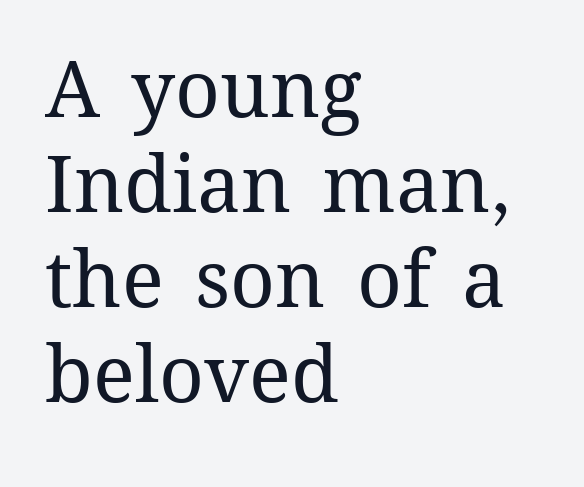
The image shows 78 px regular-weight type, upright; set left-aligned, line spacing 1.22x, normal letter spacing, not underlined; medium stroke contrast and a medium x-height.
